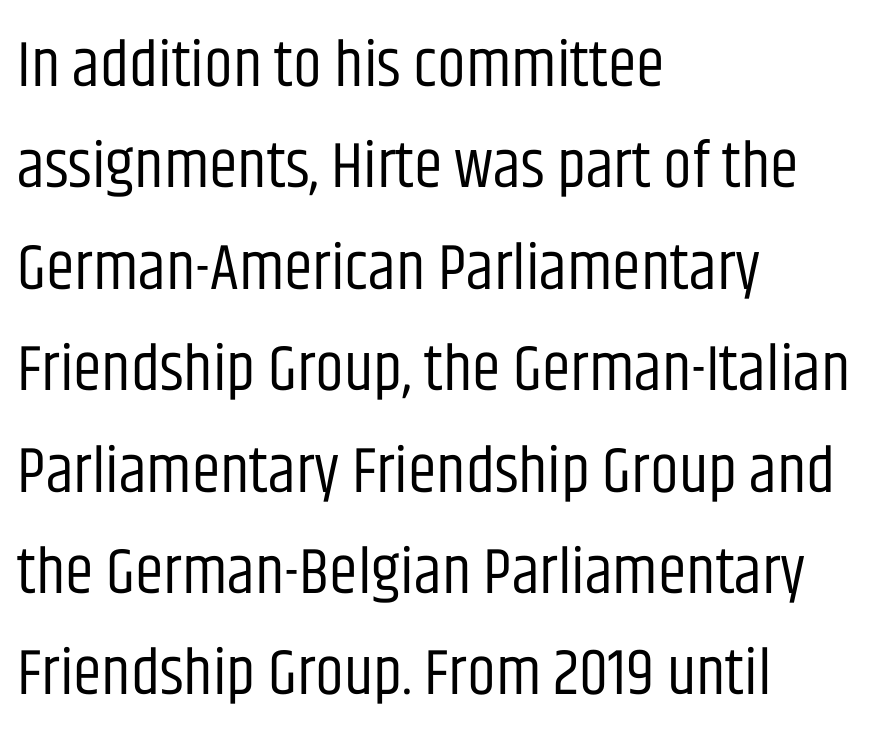
Q: Is the text bold? A: No.
Q: Is the text italic (slanted)? A: No, it is upright.
Q: Is the typeface a serif or a sans-serif typeface? A: Sans-serif.
Q: Is the text underlined? A: No.
Q: How is the paragraph aligned? A: Left-aligned.
Q: Is the spacing between letters normal or unusually wide? A: Normal.
Q: Is the spacing between lines tight, normal or loose? A: Normal.
Q: Width (condensed, normal, or wide)? A: Condensed.
Q: Stroke contrast? A: Low.
Q: x-height? A: Large.
Q: Monospaced? A: No.
